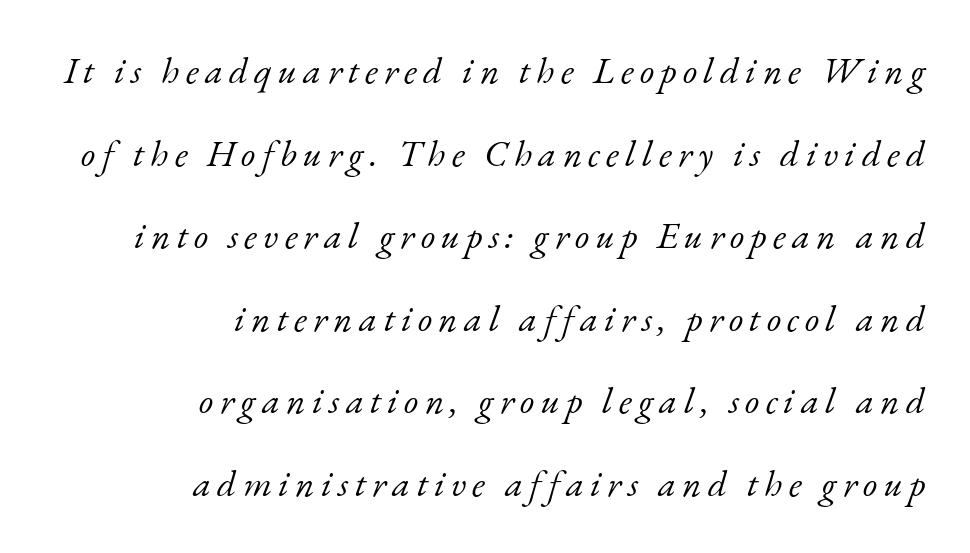
Q: Is the text bold? A: No.
Q: Is the text italic (slanted)? A: Yes, it leans right by about 17 degrees.
Q: Is the typeface a serif or a sans-serif typeface? A: Serif.
Q: Is the text underlined? A: No.
Q: How is the paragraph aligned? A: Right-aligned.
Q: Is the spacing between lines tight, normal or loose? A: Loose.
Q: Width (condensed, normal, or wide)? A: Normal.
Q: Stroke contrast? A: Low.
Q: x-height? A: Small.
Q: Monospaced? A: No.
